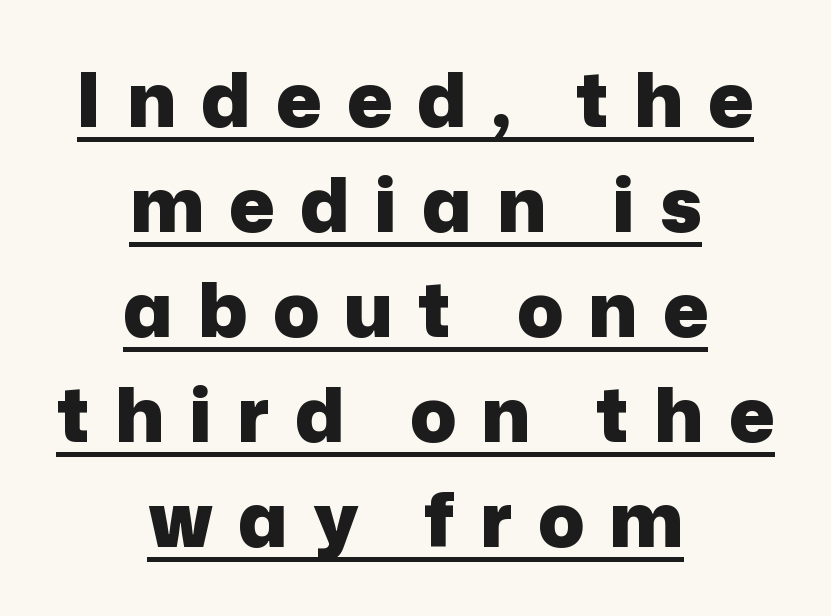
Q: Is the text bold? A: Yes.
Q: Is the text italic (slanted)? A: No, it is upright.
Q: Is the typeface a serif or a sans-serif typeface? A: Sans-serif.
Q: Is the text underlined? A: Yes.
Q: How is the paragraph aligned? A: Centered.
Q: Is the spacing between letters normal or unusually wide? A: Unusually wide.
Q: Is the spacing between lines tight, normal or loose? A: Normal.
Q: Width (condensed, normal, or wide)? A: Normal.
Q: Stroke contrast? A: Low.
Q: x-height? A: Medium.
Q: Monospaced? A: No.
